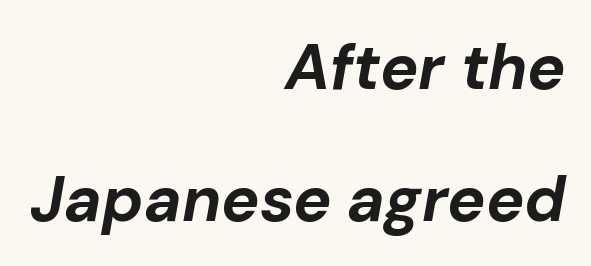
The image shows 64 px bold type, italic (leaning right); set right-aligned, loose line spacing (2.06x), normal letter spacing, not underlined; low stroke contrast and a medium x-height.
